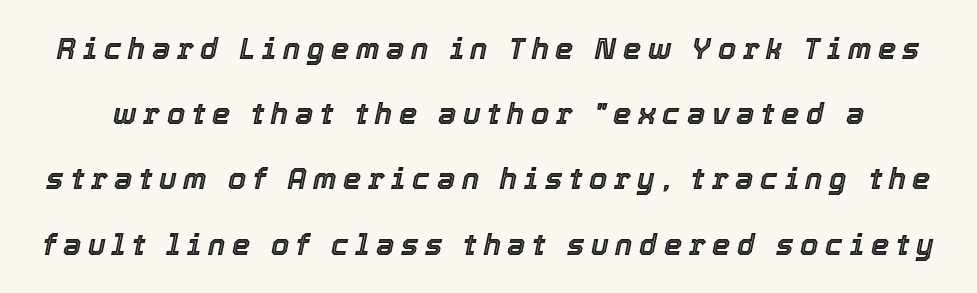
Q: Is the text italic (slanted)? A: Yes, it leans right by about 12 degrees.
Q: Is the text underlined? A: No.
Q: Is the spacing between letters normal or unusually wide? A: Unusually wide.
Q: Is the spacing between lines tight, normal or loose? A: Loose.
Q: Width (condensed, normal, or wide)? A: Normal.
Q: x-height? A: Medium.
Q: Monospaced? A: No.
